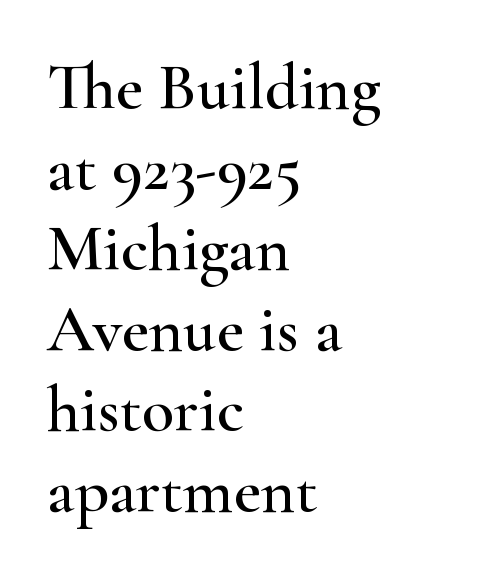
Q: Is the text italic (slanted)? A: No, it is upright.
Q: Is the typeface a serif or a sans-serif typeface? A: Serif.
Q: Is the text underlined? A: No.
Q: How is the paragraph aligned? A: Left-aligned.
Q: Is the spacing between letters normal or unusually wide? A: Normal.
Q: Width (condensed, normal, or wide)? A: Wide.
Q: Stroke contrast? A: High.
Q: x-height? A: Small.
Q: Monospaced? A: No.
